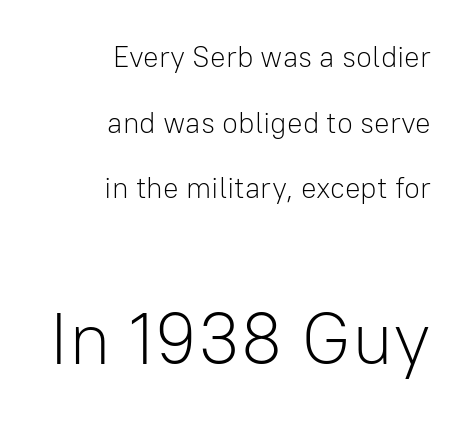
{"serif": "no", "italic": "no", "bold": "no", "weight": "light", "width": "normal", "stroke_contrast": "low", "x_height": "medium", "monospaced": "no", "underline": "no", "align": "right", "line_spacing": "loose", "line_spacing_ratio": 2.26, "letter_spacing": "normal", "letter_spacing_em": 0.0, "larger_block": "second", "size_ratio": 2.52, "glyph_px": 73}
